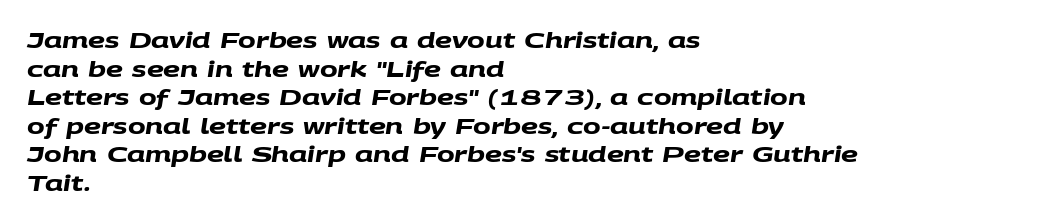
Words float on clear page, feet unadorned. Typesetter's note: full bold, strokes at maximum text heaviness. In terms of letterspacing, this is plain default setting. Every row of glyphs begins at an identical x-position on the left.
